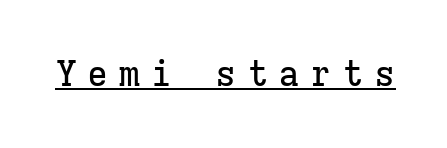
Q: Is the text italic (slanted)? A: No, it is upright.
Q: Is the typeface a serif or a sans-serif typeface? A: Serif.
Q: Is the text underlined? A: Yes.
Q: Is the spacing between letters normal or unusually wide? A: Unusually wide.
Q: Width (condensed, normal, or wide)? A: Normal.
Q: Stroke contrast? A: Low.
Q: x-height? A: Medium.
Q: Monospaced? A: Yes.
